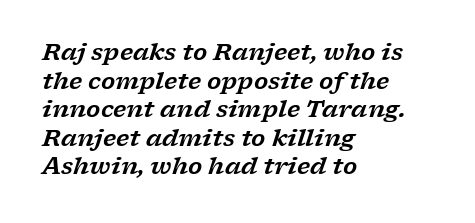
This sample is left-justified, so line endings fall wherever the words run out. Words float on clear page, feet unadorned. Italic? Definitely — the glyphs are oblique. This rendering leaves character spacing at its baseline value.
